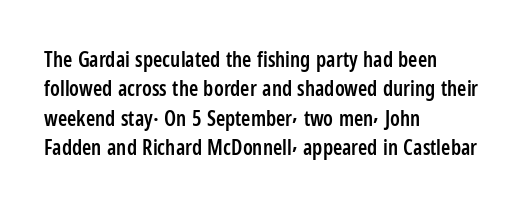
{"italic": "no", "bold": "semi", "underline": "no", "align": "left", "line_spacing": "normal", "line_spacing_ratio": 1.4, "letter_spacing": "normal", "letter_spacing_em": 0.0, "glyph_px": 21}
